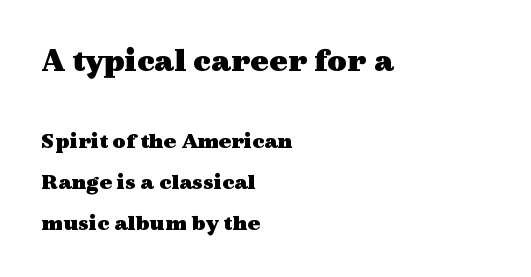
{"serif": "yes", "italic": "no", "bold": "yes", "weight": "heavy", "width": "wide", "x_height": "medium", "monospaced": "no", "underline": "no", "align": "left", "line_spacing_ratio": 1.77, "letter_spacing": "normal", "letter_spacing_em": 0.0, "larger_block": "first", "size_ratio": 1.48, "glyph_px": 34}
